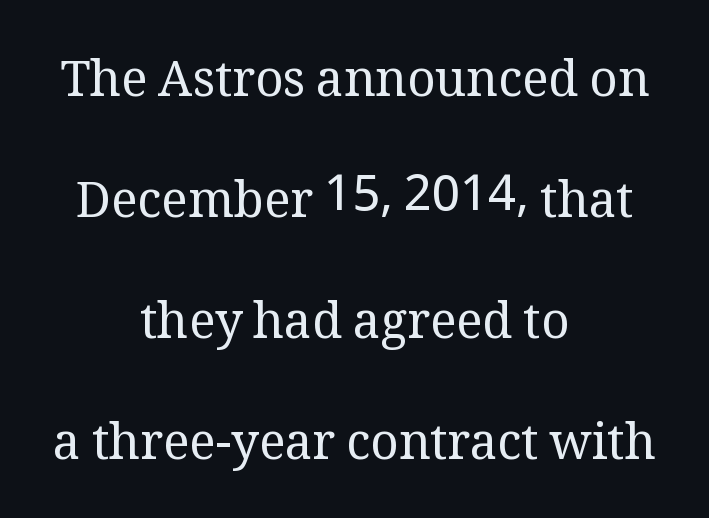
The string is rendered with underlining switched off. The weight tops out at a normal text grade. Are there feet on the stems? There are — it's a serif. These lines are rendered in a variable-pitch font. Is there much room between lines? Yes — plenty of vertical air separates them. In CSS terms this would be text-align: center.
